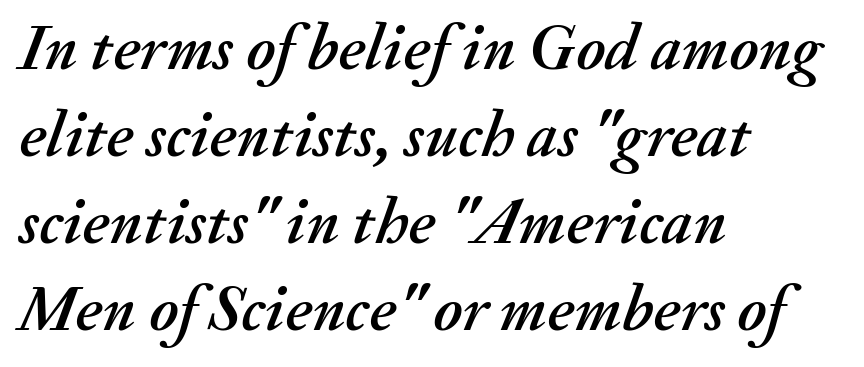
Q: Is the text italic (slanted)? A: Yes, it leans right by about 20 degrees.
Q: Is the text underlined? A: No.
Q: How is the paragraph aligned? A: Left-aligned.
Q: Is the spacing between letters normal or unusually wide? A: Normal.
Q: Is the spacing between lines tight, normal or loose? A: Normal.
Q: Width (condensed, normal, or wide)? A: Normal.
Q: Stroke contrast? A: Medium.
Q: x-height? A: Small.
Q: Monospaced? A: No.
